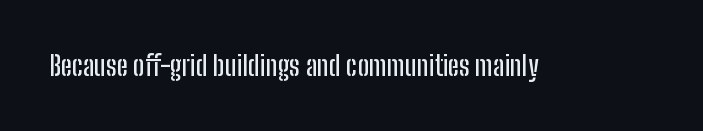
{"italic": "no", "underline": "no", "letter_spacing": "normal", "letter_spacing_em": 0.0, "glyph_px": 27}
